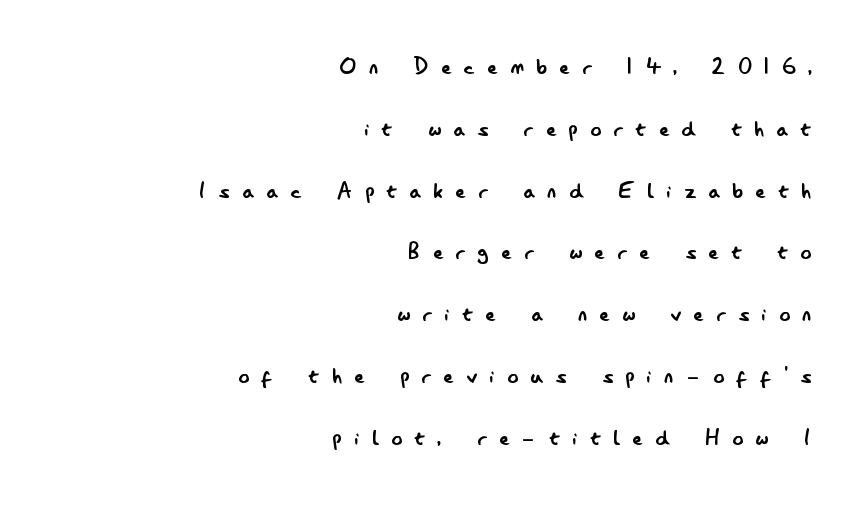
The image shows 27 px text type, upright; set right-aligned, loose line spacing (2.29x), unusually wide letter spacing (+0.47 em), not underlined.
